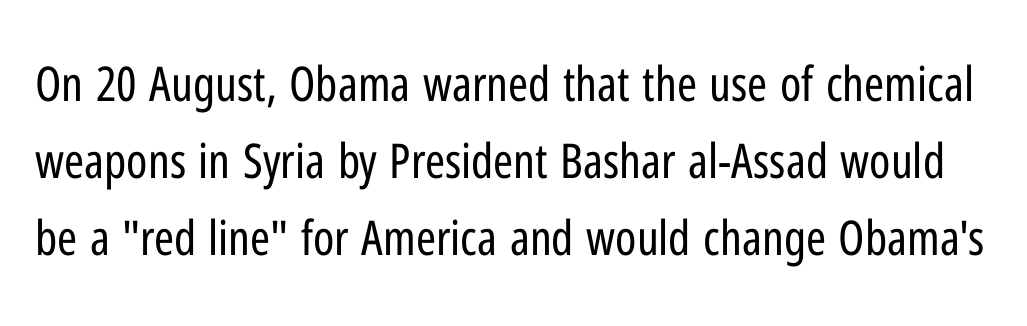
Q: Is the text bold? A: No.
Q: Is the text italic (slanted)? A: No, it is upright.
Q: Is the typeface a serif or a sans-serif typeface? A: Sans-serif.
Q: Is the text underlined? A: No.
Q: Is the spacing between letters normal or unusually wide? A: Normal.
Q: Is the spacing between lines tight, normal or loose? A: Normal.
Q: Width (condensed, normal, or wide)? A: Condensed.
Q: Stroke contrast? A: Low.
Q: x-height? A: Medium.
Q: Monospaced? A: No.
